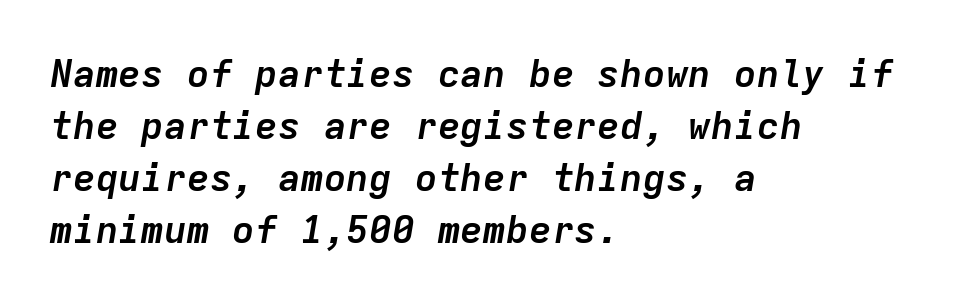
Q: Is the text bold? A: Yes.
Q: Is the text italic (slanted)? A: Yes, it leans right by about 9 degrees.
Q: Is the text underlined? A: No.
Q: How is the paragraph aligned? A: Left-aligned.
Q: Is the spacing between letters normal or unusually wide? A: Normal.
Q: Is the spacing between lines tight, normal or loose? A: Normal.
Q: Width (condensed, normal, or wide)? A: Normal.
Q: Stroke contrast? A: Low.
Q: x-height? A: Medium.
Q: Monospaced? A: Yes.
